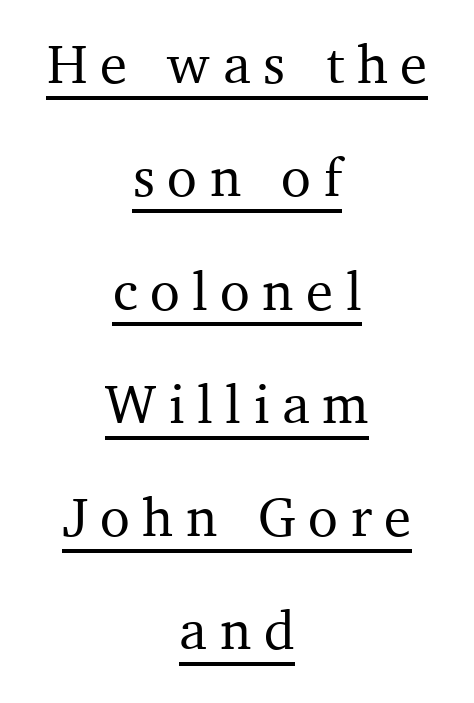
Interline gaps are noticeably wide in this sample. The letters stand straight up with perfectly vertical stems. A typesetter would call this heavily tracked-out type. Looks like regular typesetting: each glyph gets only the width it needs.
